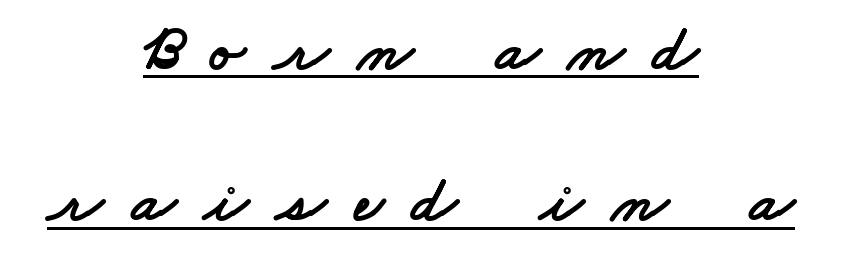
{"serif": "no", "width": "wide", "stroke_contrast": "low", "x_height": "small", "monospaced": "no", "underline": "yes", "align": "center", "line_spacing": "loose", "line_spacing_ratio": 2.33, "letter_spacing": "wide", "letter_spacing_em": 0.43, "glyph_px": 65}
